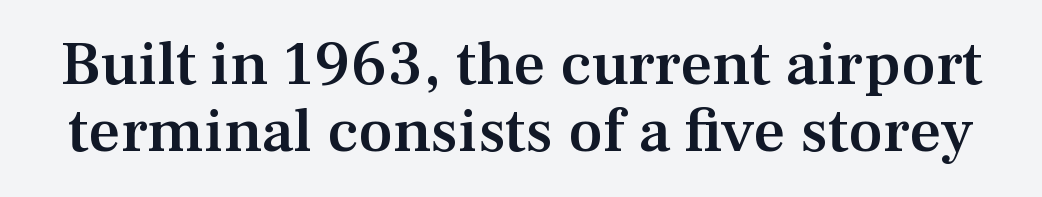
Q: Is the text bold? A: Semi-bold.
Q: Is the text italic (slanted)? A: No, it is upright.
Q: Is the typeface a serif or a sans-serif typeface? A: Serif.
Q: Is the text underlined? A: No.
Q: Is the spacing between letters normal or unusually wide? A: Normal.
Q: Is the spacing between lines tight, normal or loose? A: Tight.
Q: Width (condensed, normal, or wide)? A: Normal.
Q: Stroke contrast? A: Medium.
Q: x-height? A: Medium.
Q: Monospaced? A: No.
